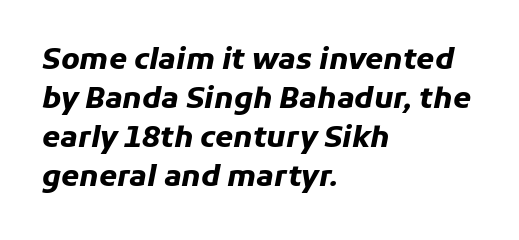
Q: Is the text bold? A: Yes.
Q: Is the text italic (slanted)? A: Yes, it leans right by about 11 degrees.
Q: Is the text underlined? A: No.
Q: How is the paragraph aligned? A: Left-aligned.
Q: Is the spacing between letters normal or unusually wide? A: Normal.
Q: Is the spacing between lines tight, normal or loose? A: Normal.
Q: Width (condensed, normal, or wide)? A: Normal.
Q: Stroke contrast? A: Low.
Q: x-height? A: Medium.
Q: Monospaced? A: No.
